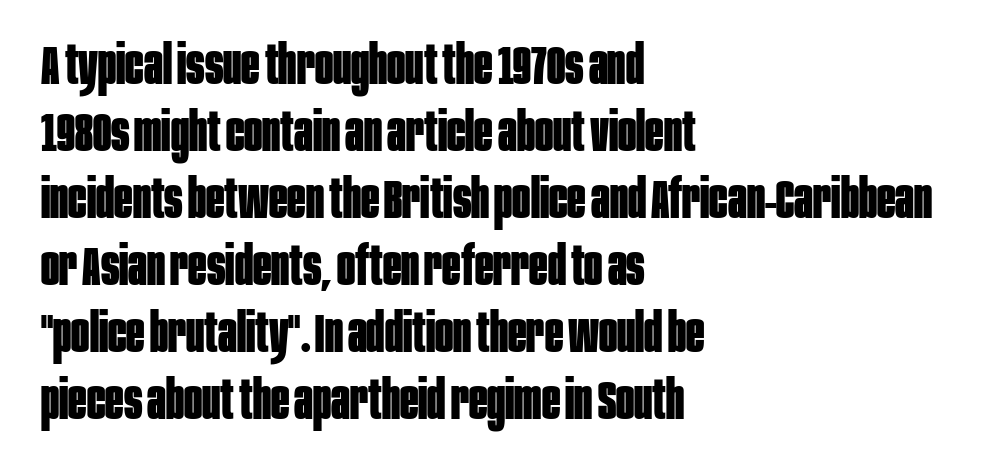
The image shows 54 px bold, condensed sans-serif type, upright; set left-aligned, line spacing 1.24x, normal letter spacing, not underlined; low stroke contrast and a large x-height.
